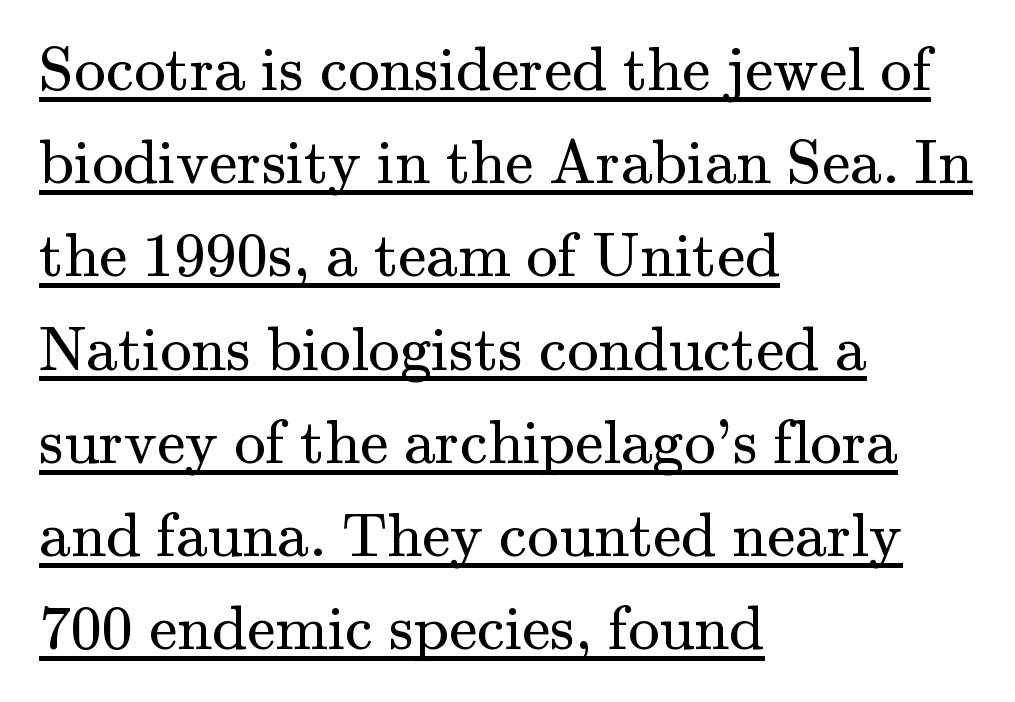
The face used here is seriffed, in the tradition of book romans. If you drew a ruler down the left edge, every line would touch it. Does the leading feel generous? No, just average. This rendering features underlined lettering.
